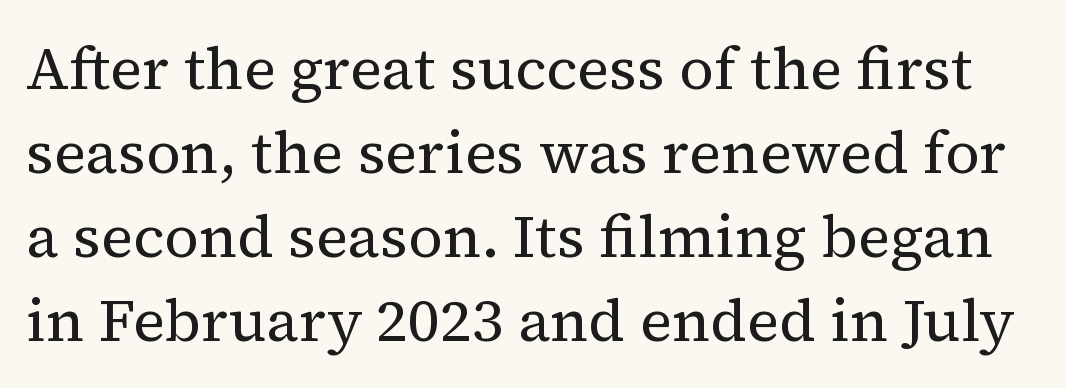
{"serif": "yes", "italic": "no", "bold": "no", "weight": "regular", "width": "normal", "stroke_contrast": "medium", "x_height": "medium", "monospaced": "no", "underline": "no", "line_spacing": "normal", "line_spacing_ratio": 1.4, "letter_spacing": "normal", "letter_spacing_em": 0.0, "glyph_px": 60}
